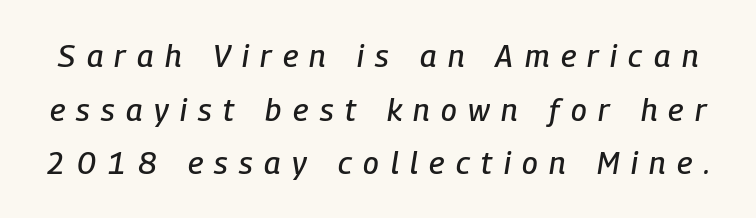
{"italic": "yes", "lean": "right", "slant_degrees": 9, "width": "condensed", "stroke_contrast": "low", "x_height": "medium", "monospaced": "no", "underline": "no", "line_spacing_ratio": 1.73, "letter_spacing": "wide", "letter_spacing_em": 0.37, "glyph_px": 31}
